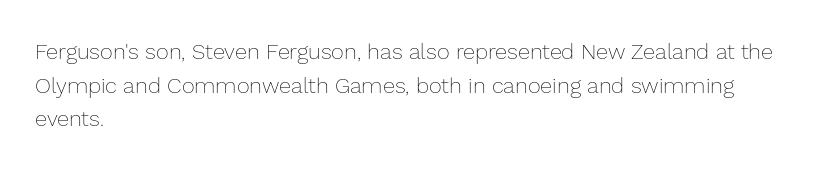
Unbolded letterforms with no extra heft. The letterforms sit shoulder to shoulder at normal distance. Line spacing here is normal. Glance below the letters and you will spot only blank space. Visually the block forms a straight wall on the left and a jagged coastline on the right.
